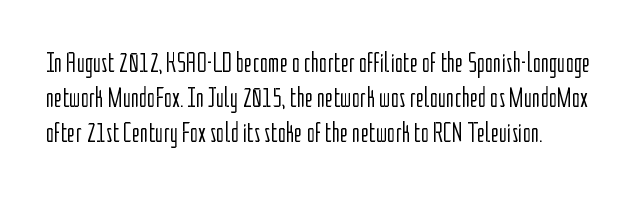
{"serif": "no", "italic": "no", "bold": "no", "weight": "light", "width": "condensed", "stroke_contrast": "low", "x_height": "medium", "monospaced": "no", "underline": "no", "align": "left", "line_spacing": "normal", "line_spacing_ratio": 1.25, "letter_spacing": "normal", "letter_spacing_em": 0.0, "glyph_px": 28}
